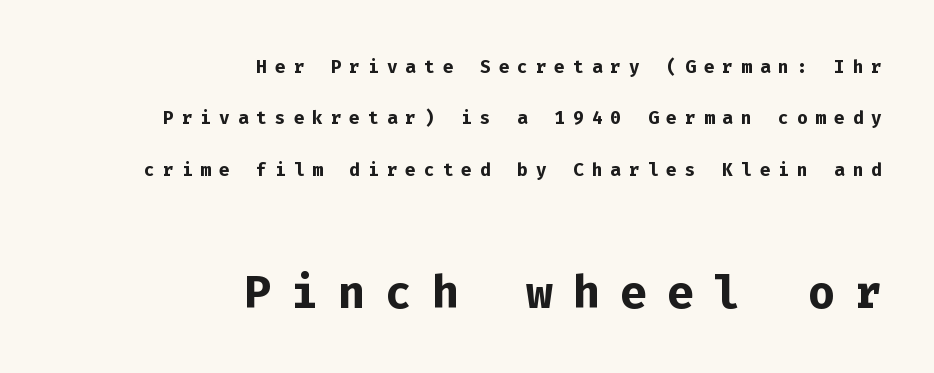
{"serif": "no", "italic": "no", "bold": "yes", "weight": "semibold", "width": "normal", "stroke_contrast": "low", "x_height": "medium", "monospaced": "yes", "underline": "no", "align": "right", "line_spacing": "loose", "line_spacing_ratio": 2.06, "letter_spacing": "wide", "letter_spacing_em": 0.32, "larger_block": "second", "size_ratio": 2.52, "glyph_px": 63}
